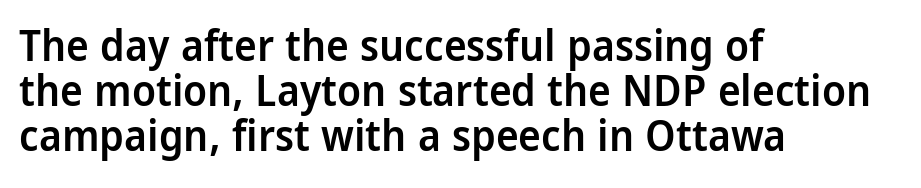
Proportional: the letters do not fall into vertical columns. The tracking reads as untouched default to a designer's eye. Does the leading feel generous? Not at all — it's pinched. Lines of text with bare space underneath. No italicization has been applied; the sample stays upright.
